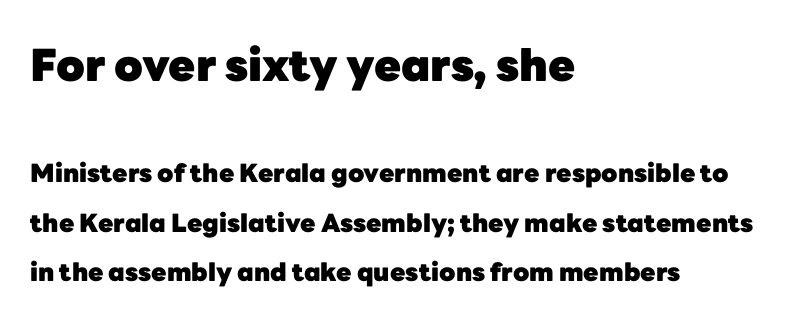
Q: Is the text bold? A: Yes.
Q: Is the text italic (slanted)? A: No, it is upright.
Q: Is the typeface a serif or a sans-serif typeface? A: Sans-serif.
Q: Is the text underlined? A: No.
Q: How is the paragraph aligned? A: Left-aligned.
Q: Is the spacing between letters normal or unusually wide? A: Normal.
Q: Is the spacing between lines tight, normal or loose? A: Loose.
Q: Which block of text is set in a larger size, the first (top) or the second (bottom)? A: The first (top) one.
Q: Width (condensed, normal, or wide)? A: Normal.
Q: Stroke contrast? A: Low.
Q: x-height? A: Medium.
Q: Monospaced? A: No.
